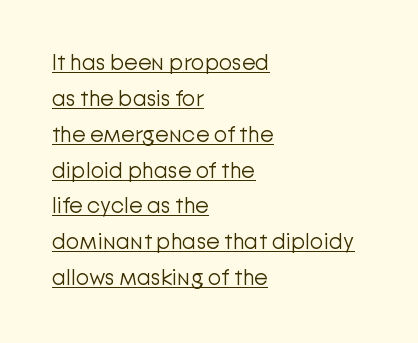
The image shows 22 px text type, upright; set left-aligned, normal line spacing (1.63x), normal letter spacing, underlined.
